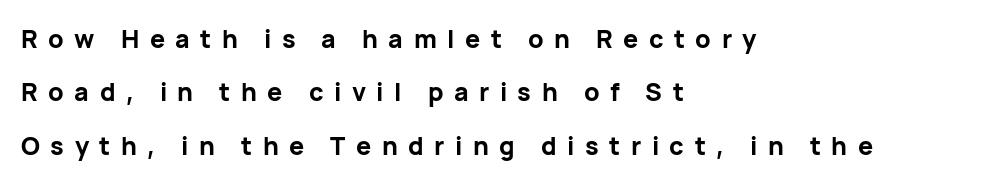
The font's upright variant was chosen for this text. Each word looks stretched out because of the extra space between its letters. This sample is left-justified, so line endings fall wherever the words run out. Vertically, the passage feels expansive, rows floating well apart.
